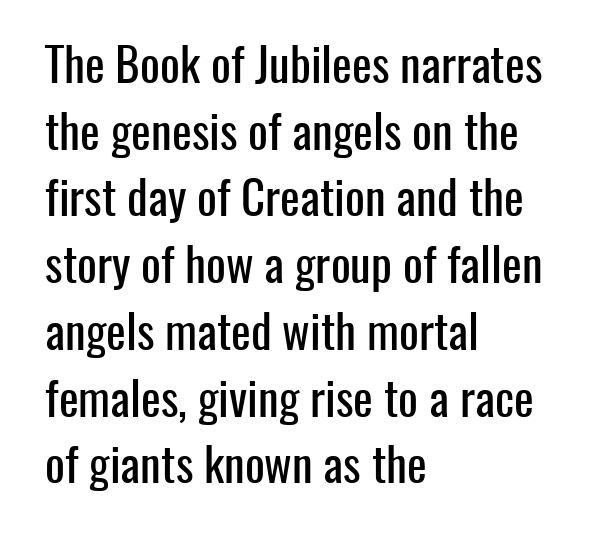
Varying glyph widths throughout — classic text-font behaviour. Layout note: lines flush left. Tracking here is standard; glyphs follow each other at the usual distance. Nobody drew a line under any word here.
